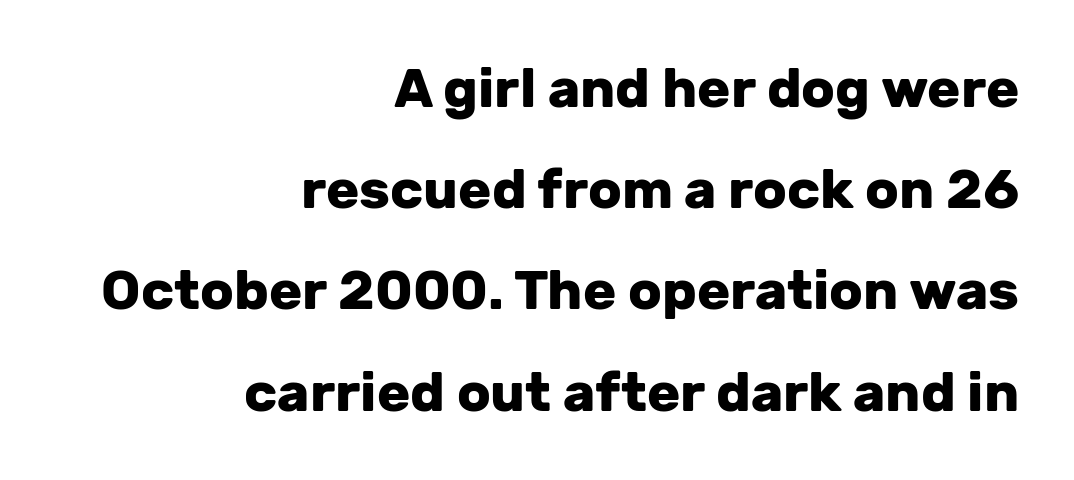
Q: Is the text bold? A: Yes.
Q: Is the text italic (slanted)? A: No, it is upright.
Q: Is the typeface a serif or a sans-serif typeface? A: Sans-serif.
Q: Is the text underlined? A: No.
Q: How is the paragraph aligned? A: Right-aligned.
Q: Is the spacing between letters normal or unusually wide? A: Normal.
Q: Width (condensed, normal, or wide)? A: Normal.
Q: Stroke contrast? A: Low.
Q: x-height? A: Medium.
Q: Monospaced? A: No.
